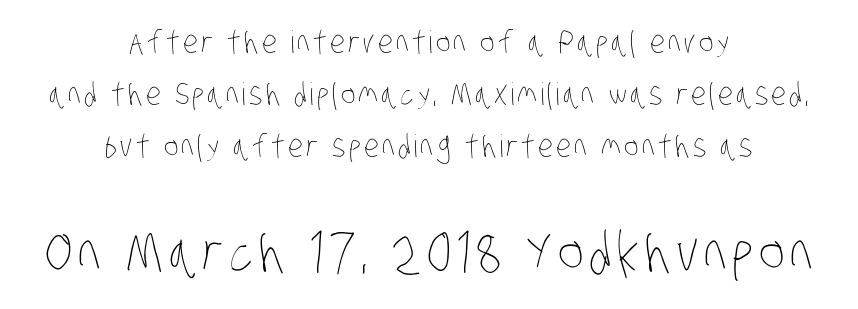
{"bold": "no", "weight": "thin", "width": "condensed", "stroke_contrast": "low", "x_height": "large", "monospaced": "no", "underline": "no", "align": "center", "line_spacing": "normal", "line_spacing_ratio": 1.67, "larger_block": "second", "size_ratio": 1.77, "glyph_px": 55}
